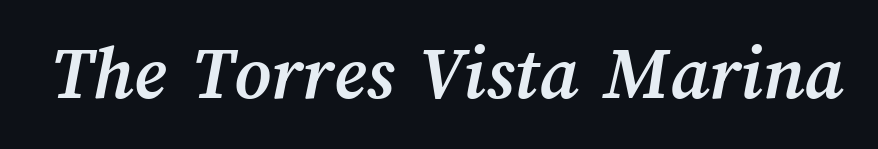
The image shows 78 px semibold type; set normal letter spacing, not underlined; medium stroke contrast and a medium x-height.
